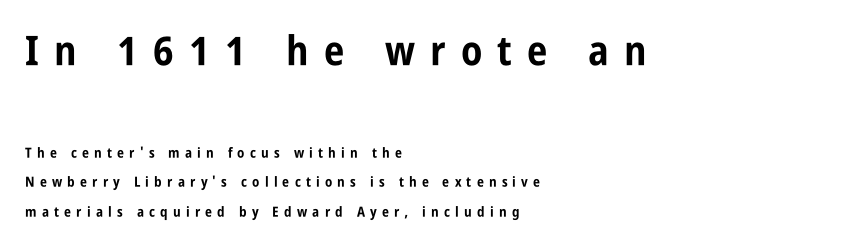
Q: Is the text bold? A: Yes.
Q: Is the text italic (slanted)? A: No, it is upright.
Q: Is the typeface a serif or a sans-serif typeface? A: Sans-serif.
Q: Is the text underlined? A: No.
Q: How is the paragraph aligned? A: Left-aligned.
Q: Is the spacing between letters normal or unusually wide? A: Unusually wide.
Q: Is the spacing between lines tight, normal or loose? A: Loose.
Q: Which block of text is set in a larger size, the first (top) or the second (bottom)? A: The first (top) one.
Q: Width (condensed, normal, or wide)? A: Condensed.
Q: Stroke contrast? A: Low.
Q: x-height? A: Large.
Q: Monospaced? A: No.
